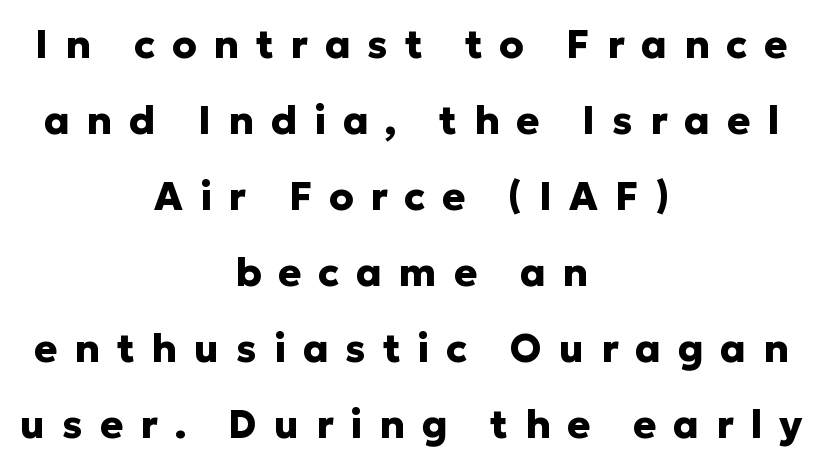
Q: Is the text bold? A: Yes.
Q: Is the text italic (slanted)? A: No, it is upright.
Q: Is the typeface a serif or a sans-serif typeface? A: Sans-serif.
Q: Is the text underlined? A: No.
Q: How is the paragraph aligned? A: Centered.
Q: Is the spacing between letters normal or unusually wide? A: Unusually wide.
Q: Is the spacing between lines tight, normal or loose? A: Loose.
Q: Width (condensed, normal, or wide)? A: Normal.
Q: Stroke contrast? A: Low.
Q: x-height? A: Medium.
Q: Monospaced? A: No.
